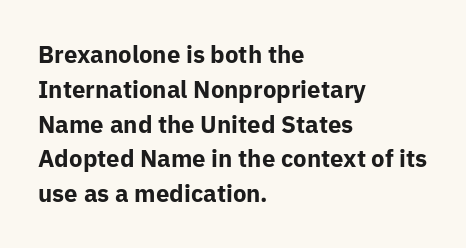
Nope, not italic — everything's standing straight. The passage shown has conventional tracking throughout. Bold? Absolutely — the strokes are thick and heavy. If you drew a ruler down the left edge, every line would touch it. The gap between lines stays unmarked. Horizontal bands of white between lines are of average thickness.
